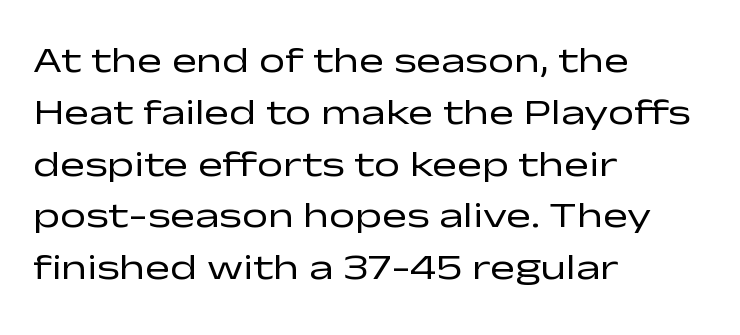
Lines of text with bare space underneath. The letters stand straight up with perfectly vertical stems. No extra ink here — the face is not bold. The type family on display is of the sans-serif kind. Horizontal bands of white between lines are of average thickness.
